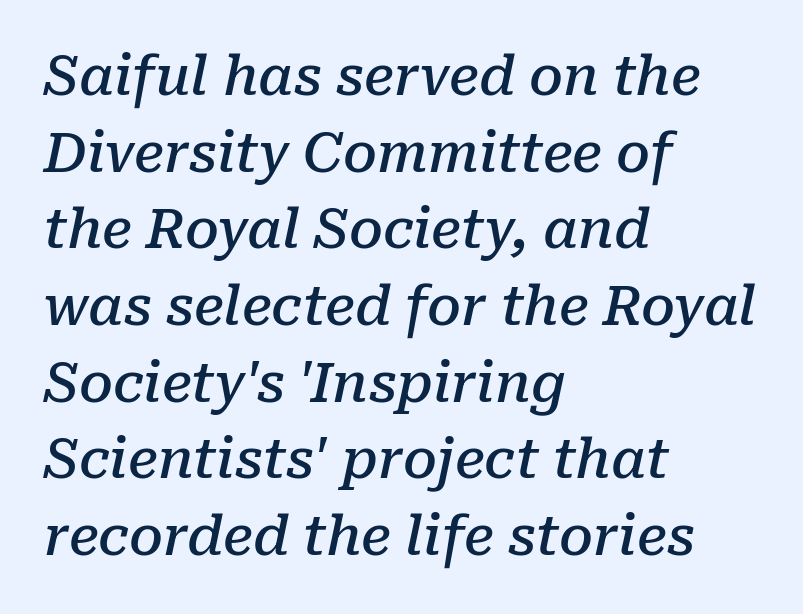
Students, observe: this is what conventionally led text looks like. Nothing unusual about the tracking: characters are spaced as the font intends. This is oblique type, the kind used for emphasis or titles. The foot of each line stays bare and open.
